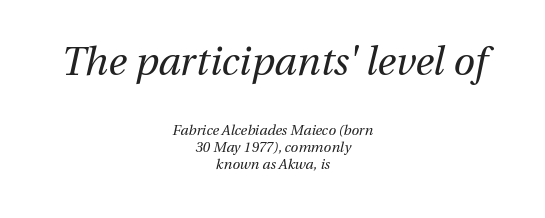
The image shows 39 px regular-weight type, italic (leaning right); set centered, line spacing 1.22x, normal letter spacing, not underlined; the first (top) block is 2.79x larger; medium stroke contrast and a medium x-height.
